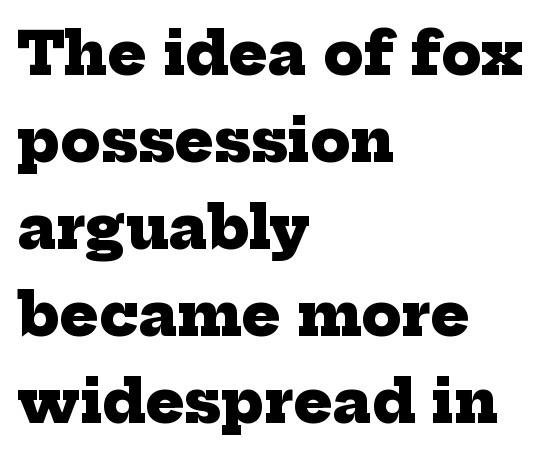
The image shows 58 px heavy serif type; set left-aligned, normal line spacing (1.5x), normal letter spacing, not underlined; low stroke contrast and a medium x-height.
